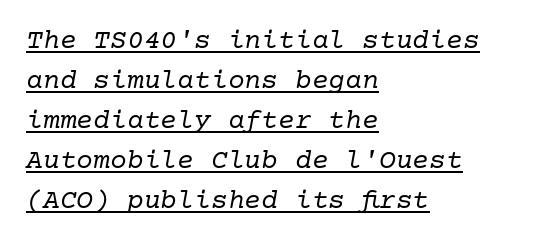
Left-aligned paragraph, ragged on the right. The letters are slanted; this is an italic face. Does the type have serifs? Yes, each stem ends in a small foot. No letter is thick-stroked: the sample isn't bold. Decoration check: the copy is underlined. Regarding leading, the lines here are spaced in the standard way.
